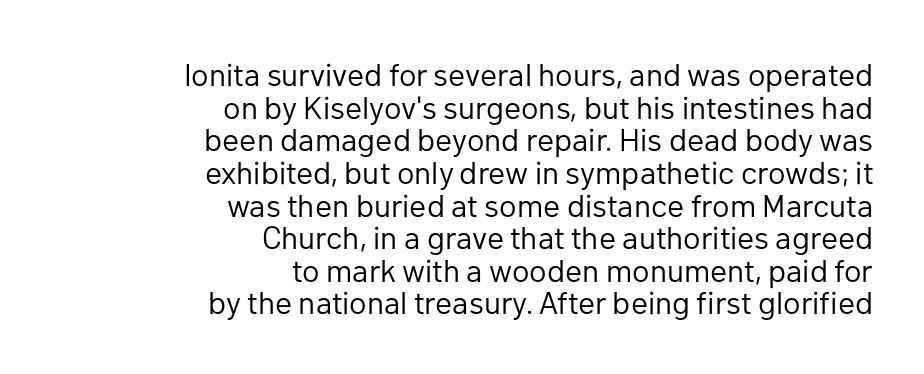
The passage shown has conventional tracking throughout. You can tell it's not italic because the verticals are truly vertical. Check where the strokes stop: nothing finishes them off — pure sans. This sample trades vertical openness for compactness between lines.
